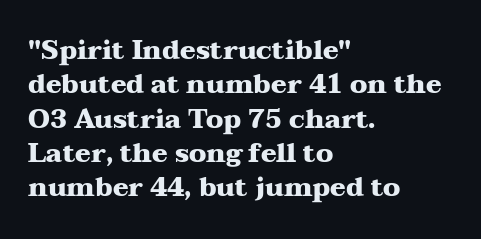
Q: Is the text bold? A: Yes.
Q: Is the text italic (slanted)? A: No, it is upright.
Q: Is the text underlined? A: No.
Q: How is the paragraph aligned? A: Left-aligned.
Q: Is the spacing between letters normal or unusually wide? A: Normal.
Q: Is the spacing between lines tight, normal or loose? A: Normal.
